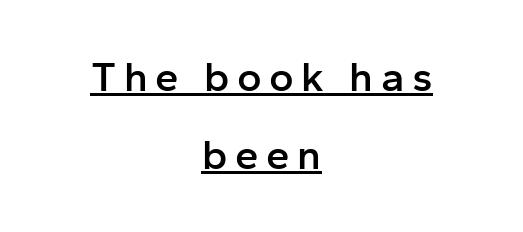
{"serif": "no", "italic": "no", "bold": "semi", "weight": "semibold", "width": "normal", "stroke_contrast": "low", "x_height": "medium", "monospaced": "no", "underline": "yes", "align": "center", "line_spacing_ratio": 1.85, "glyph_px": 42}
